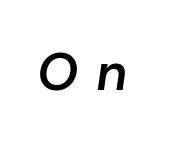
The image shows 52 px semibold type, italic (leaning right); set unusually wide letter spacing (+0.37 em), not underlined; low stroke contrast and a medium x-height.
